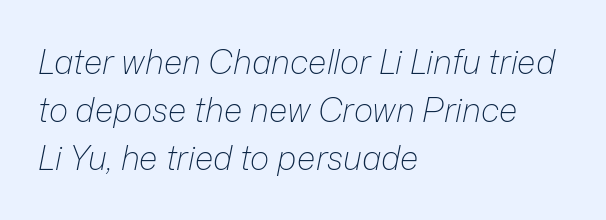
{"italic": "yes", "lean": "right", "slant_degrees": 12, "bold": "no", "weight": "light", "width": "normal", "stroke_contrast": "low", "x_height": "medium", "monospaced": "no", "underline": "no", "align": "left", "line_spacing": "normal", "line_spacing_ratio": 1.46, "letter_spacing": "normal", "letter_spacing_em": 0.0, "glyph_px": 33}
